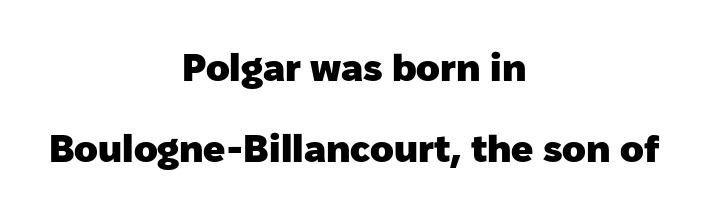
{"serif": "no", "italic": "no", "bold": "yes", "weight": "heavy", "width": "normal", "stroke_contrast": "low", "x_height": "medium", "monospaced": "no", "underline": "no", "align": "center", "line_spacing": "loose", "line_spacing_ratio": 2.08, "letter_spacing": "normal", "letter_spacing_em": 0.0, "glyph_px": 39}
